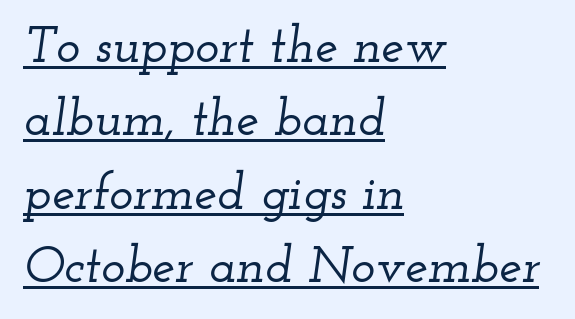
{"serif": "yes", "italic": "yes", "lean": "right", "slant_degrees": 12, "width": "wide", "stroke_contrast": "low", "x_height": "small", "monospaced": "no", "underline": "yes", "align": "left", "line_spacing": "normal", "line_spacing_ratio": 1.44, "letter_spacing": "normal", "letter_spacing_em": 0.0, "glyph_px": 51}
